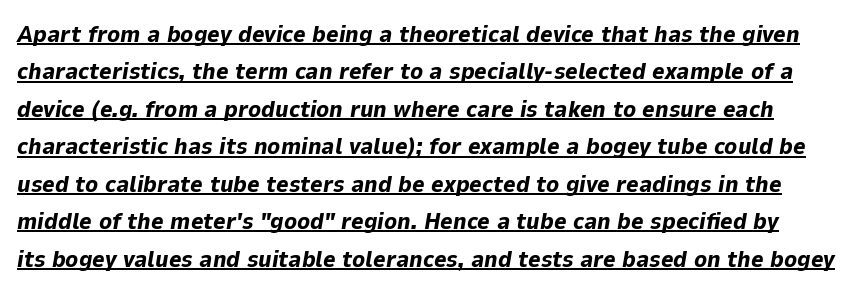
The image shows 24 px bold type, italic (leaning right); set normal line spacing (1.56x), normal letter spacing, underlined.
